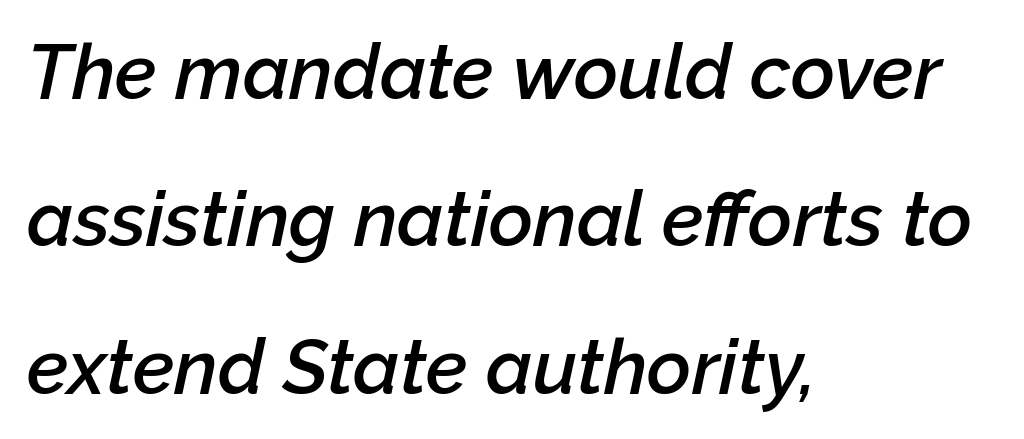
{"italic": "yes", "lean": "right", "slant_degrees": 12, "bold": "semi", "weight": "semibold", "width": "normal", "stroke_contrast": "low", "x_height": "medium", "monospaced": "no", "underline": "no", "align": "left", "line_spacing": "loose", "line_spacing_ratio": 1.94, "letter_spacing": "normal", "letter_spacing_em": 0.0, "glyph_px": 76}
